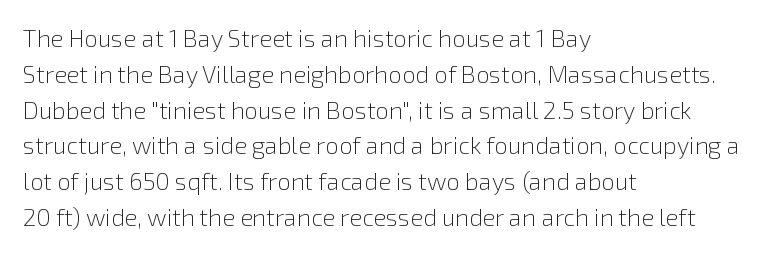
Q: Is the text bold? A: No.
Q: Is the text italic (slanted)? A: No, it is upright.
Q: Is the text underlined? A: No.
Q: How is the paragraph aligned? A: Left-aligned.
Q: Is the spacing between letters normal or unusually wide? A: Normal.
Q: Is the spacing between lines tight, normal or loose? A: Normal.
